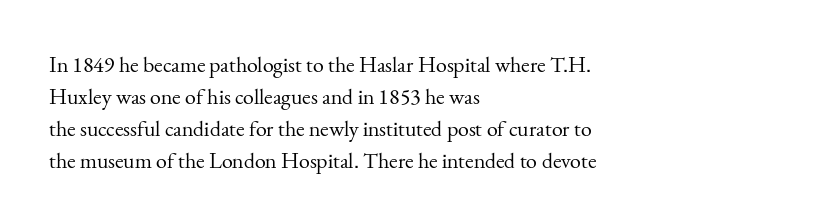
Q: Is the text bold? A: No.
Q: Is the text italic (slanted)? A: No, it is upright.
Q: Is the text underlined? A: No.
Q: How is the paragraph aligned? A: Left-aligned.
Q: Is the spacing between letters normal or unusually wide? A: Normal.
Q: Is the spacing between lines tight, normal or loose? A: Normal.
